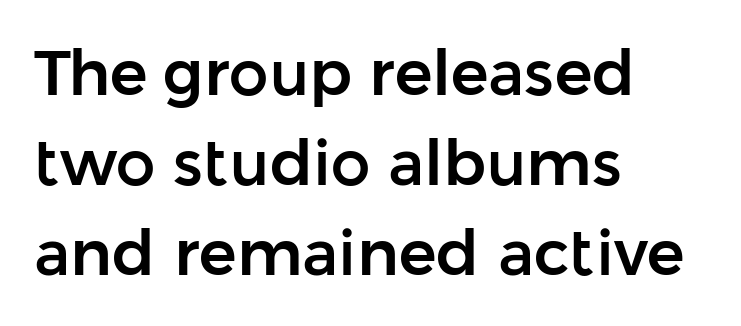
Line beginnings align vertically; line endings do not. Typographically, this falls in the sans-serif category. The space directly below the letters is spotless. Tracking value appears to be zero — textbook default spacing.
